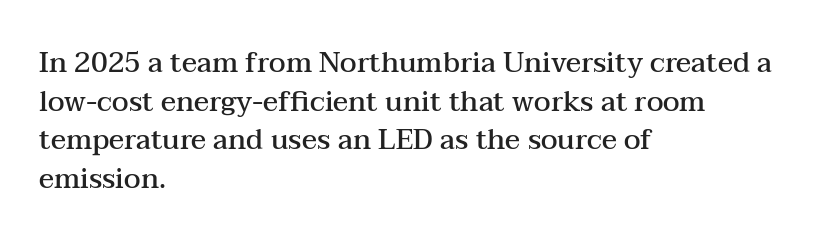
The image shows 28 px semibold, wide serif type, upright; set left-aligned, normal line spacing (1.38x), normal letter spacing, not underlined; medium stroke contrast and a medium x-height.
